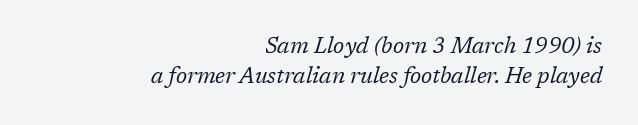
The passage shown leans; its letterforms are oblique. In CSS terms this would be text-align: right. Caption: standard tracking, unaltered. Quick note: underline off. Whoever set this chose a conventional vertical rhythm.
